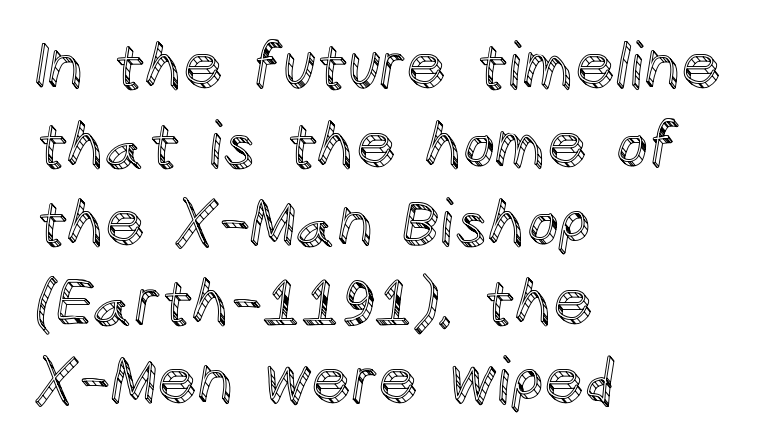
Evenly set lines give the paragraph a standard silhouette. Anything drawn beneath the words? Only blank space. A classic flush-left, rag-right setting is used for this passage. This sample has the flowing, uneven cadence of proportional lettering.
